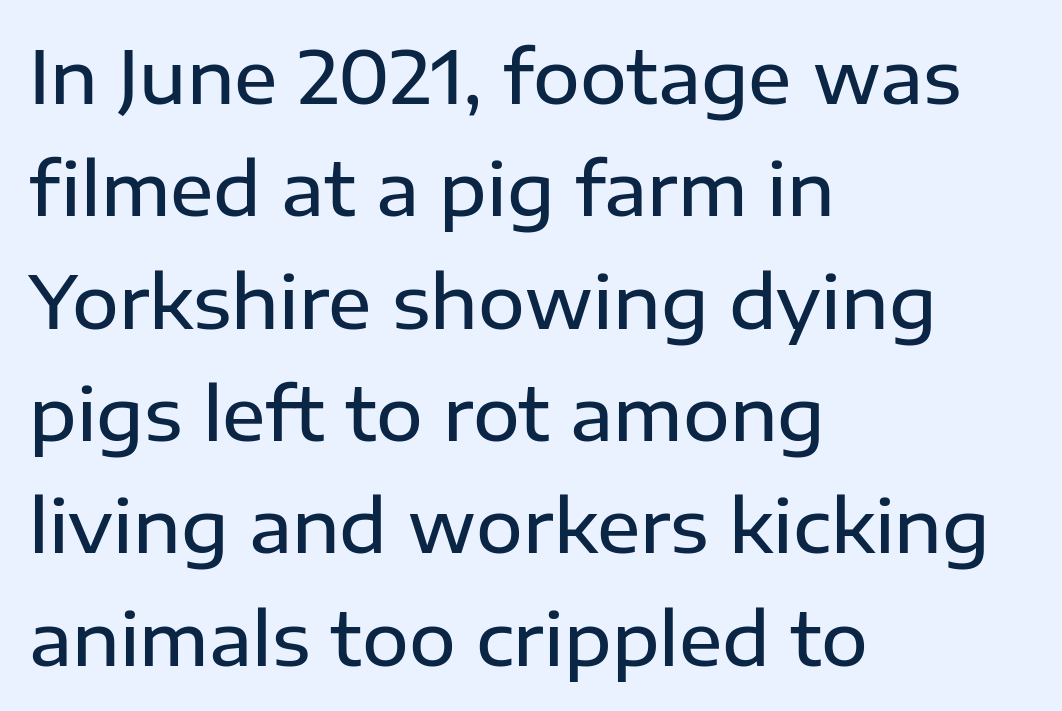
{"serif": "no", "italic": "no", "bold": "semi", "weight": "semibold", "width": "normal", "stroke_contrast": "low", "x_height": "medium", "monospaced": "no", "underline": "no", "align": "left", "line_spacing": "normal", "line_spacing_ratio": 1.56, "letter_spacing": "normal", "letter_spacing_em": 0.0, "glyph_px": 72}
